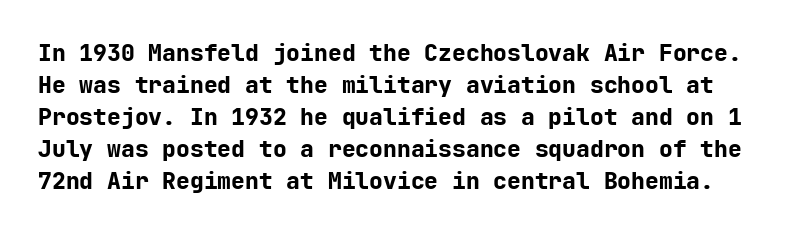
{"italic": "no", "bold": "yes", "underline": "no", "line_spacing": "normal", "line_spacing_ratio": 1.39, "letter_spacing": "normal", "letter_spacing_em": 0.0, "glyph_px": 23}
